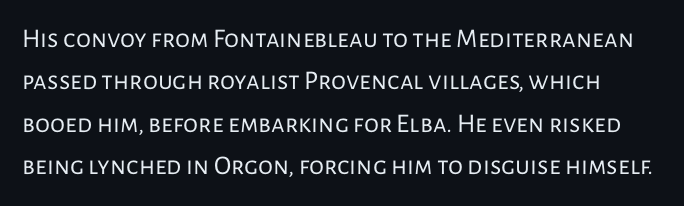
Q: Is the text bold? A: No.
Q: Is the text italic (slanted)? A: No, it is upright.
Q: Is the text underlined? A: No.
Q: Is the spacing between letters normal or unusually wide? A: Normal.
Q: Is the spacing between lines tight, normal or loose? A: Normal.
